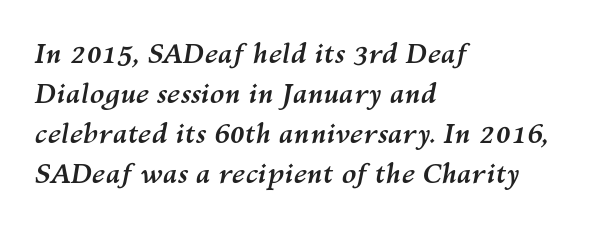
The image shows 27 px bold type, italic (leaning right); set left-aligned, normal line spacing (1.48x), normal letter spacing, not underlined.
